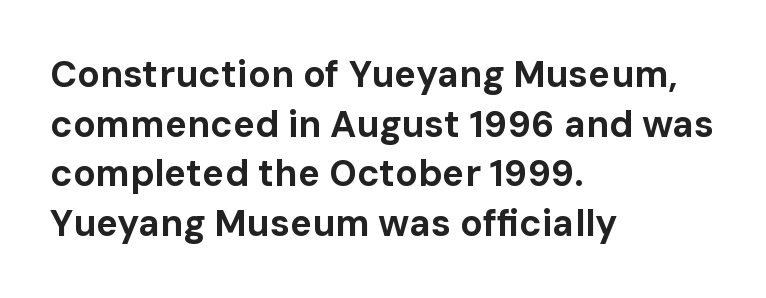
The image shows 37 px bold sans-serif type, upright; set left-aligned, normal line spacing (1.34x), normal letter spacing, not underlined; low stroke contrast and a medium x-height.
